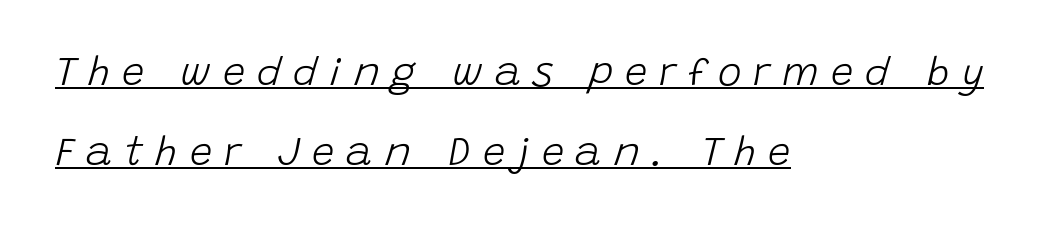
{"italic": "yes", "lean": "right", "slant_degrees": 15, "bold": "no", "weight": "light", "width": "normal", "stroke_contrast": "low", "x_height": "large", "monospaced": "no", "underline": "yes", "align": "left", "line_spacing": "loose", "line_spacing_ratio": 2.0, "letter_spacing": "wide", "letter_spacing_em": 0.3, "glyph_px": 40}
